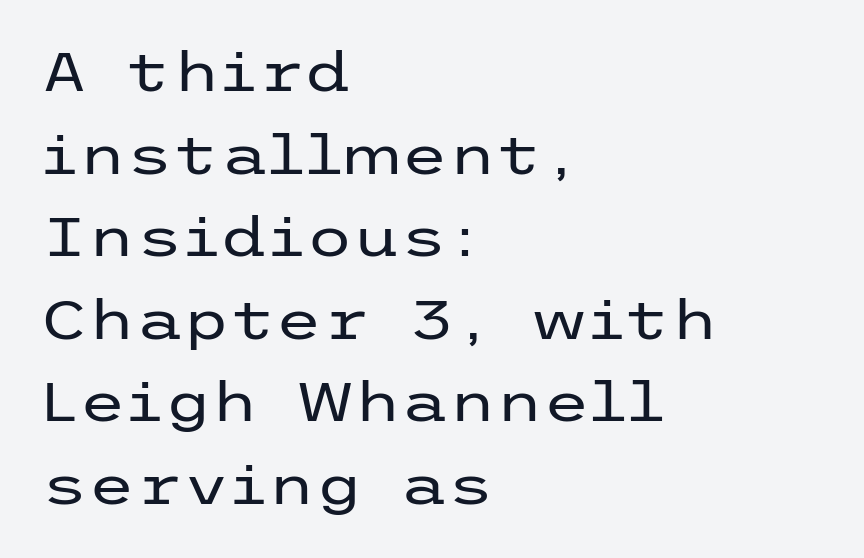
Q: Is the text bold? A: No.
Q: Is the text italic (slanted)? A: No, it is upright.
Q: Is the typeface a serif or a sans-serif typeface? A: Sans-serif.
Q: Is the text underlined? A: No.
Q: How is the paragraph aligned? A: Left-aligned.
Q: Is the spacing between letters normal or unusually wide? A: Normal.
Q: Is the spacing between lines tight, normal or loose? A: Normal.
Q: Width (condensed, normal, or wide)? A: Wide.
Q: Stroke contrast? A: Low.
Q: x-height? A: Medium.
